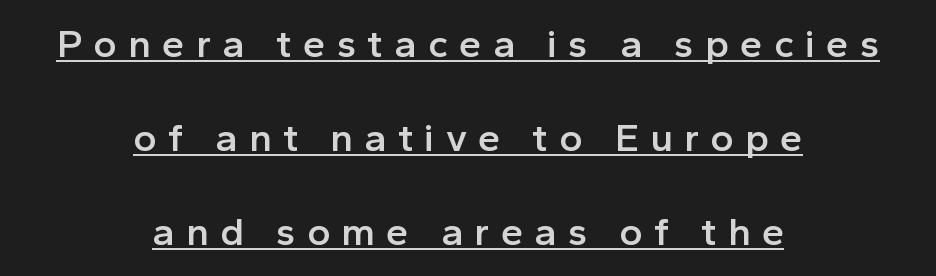
Q: Is the text bold? A: Semi-bold.
Q: Is the text italic (slanted)? A: No, it is upright.
Q: Is the typeface a serif or a sans-serif typeface? A: Sans-serif.
Q: Is the text underlined? A: Yes.
Q: How is the paragraph aligned? A: Centered.
Q: Is the spacing between letters normal or unusually wide? A: Unusually wide.
Q: Is the spacing between lines tight, normal or loose? A: Loose.
Q: Width (condensed, normal, or wide)? A: Normal.
Q: x-height? A: Medium.
Q: Monospaced? A: No.
